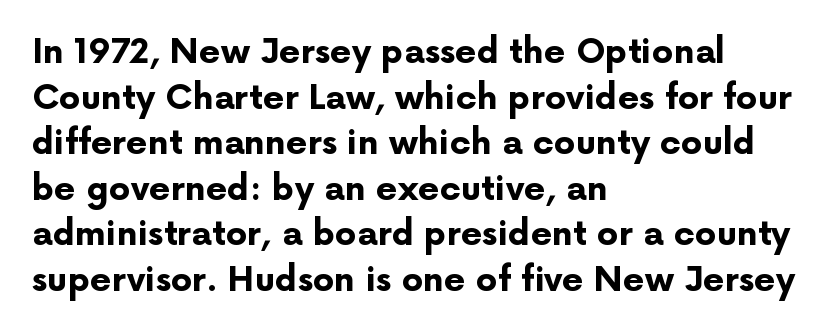
{"serif": "no", "italic": "no", "bold": "yes", "weight": "bold", "width": "normal", "stroke_contrast": "low", "x_height": "medium", "monospaced": "no", "underline": "no", "align": "left", "line_spacing": "normal", "line_spacing_ratio": 1.34, "letter_spacing": "normal", "letter_spacing_em": 0.0, "glyph_px": 34}
